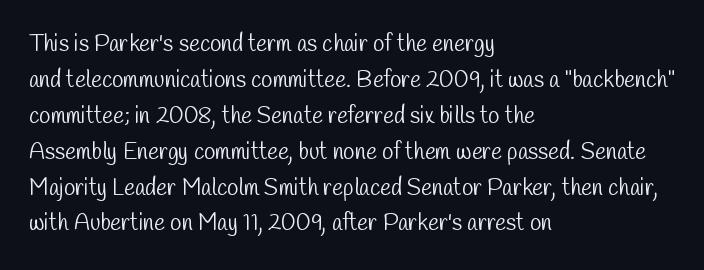
Q: Is the text bold? A: No.
Q: Is the text underlined? A: No.
Q: How is the paragraph aligned? A: Left-aligned.
Q: Is the spacing between letters normal or unusually wide? A: Normal.
Q: Is the spacing between lines tight, normal or loose? A: Normal.
